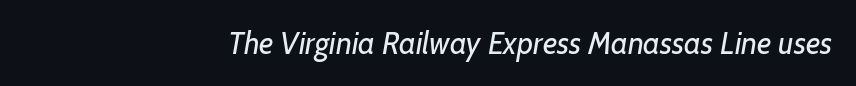
The image shows 31 px regular-weight sans-serif type; set right-aligned, normal letter spacing, not underlined; low stroke contrast and a medium x-height.
